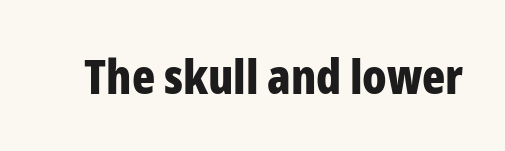
{"serif": "no", "italic": "no", "bold": "yes", "weight": "bold", "width": "condensed", "stroke_contrast": "low", "x_height": "medium", "monospaced": "no", "underline": "no", "letter_spacing": "normal", "letter_spacing_em": 0.0, "glyph_px": 48}
